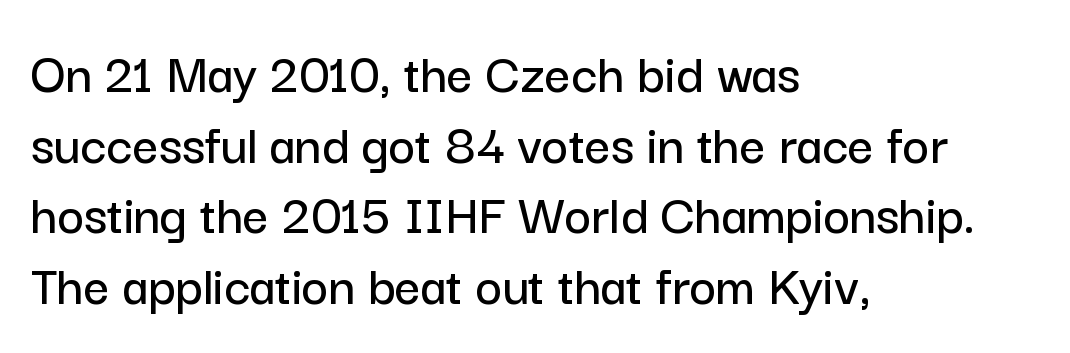
Q: Is the text italic (slanted)? A: No, it is upright.
Q: Is the typeface a serif or a sans-serif typeface? A: Sans-serif.
Q: Is the text underlined? A: No.
Q: How is the paragraph aligned? A: Left-aligned.
Q: Is the spacing between letters normal or unusually wide? A: Normal.
Q: Width (condensed, normal, or wide)? A: Normal.
Q: Stroke contrast? A: Low.
Q: x-height? A: Medium.
Q: Monospaced? A: No.
